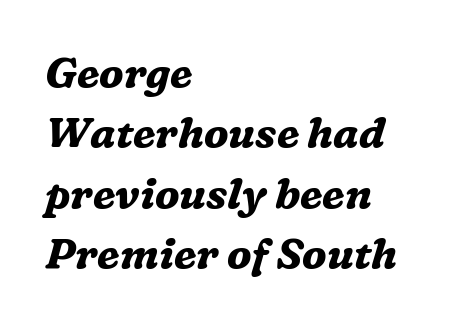
Q: Is the text bold? A: Yes.
Q: Is the text italic (slanted)? A: Yes, it leans right by about 16 degrees.
Q: Is the typeface a serif or a sans-serif typeface? A: Serif.
Q: Is the text underlined? A: No.
Q: How is the paragraph aligned? A: Left-aligned.
Q: Is the spacing between letters normal or unusually wide? A: Normal.
Q: Is the spacing between lines tight, normal or loose? A: Normal.
Q: Width (condensed, normal, or wide)? A: Normal.
Q: Stroke contrast? A: Medium.
Q: x-height? A: Medium.
Q: Monospaced? A: No.
